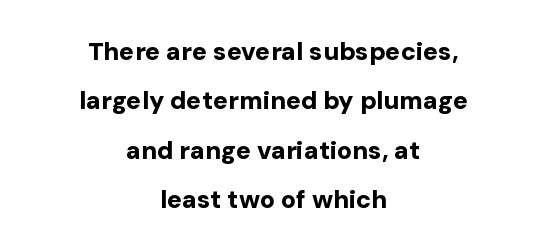
If you drew a line through each stem, it would be perfectly vertical. Bold? Absolutely — the strokes are thick and heavy. The rendering positions every line midway between the sides. The baseline area is clear. Is there much room between lines? Yes — plenty of vertical air separates them.
